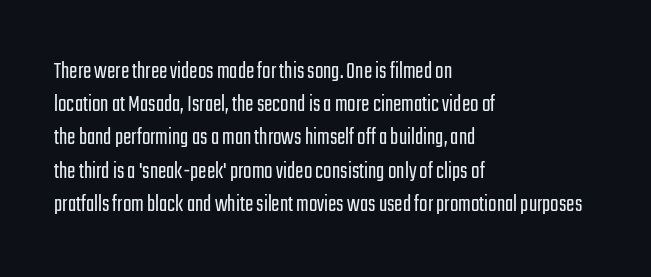
These lines sit exactly where default settings would place them. Decoration check: the copy has no underline. The typeface has the unassuming heft of standard copy or less. Horizontal alignment here is leftward, the default for most running prose.
